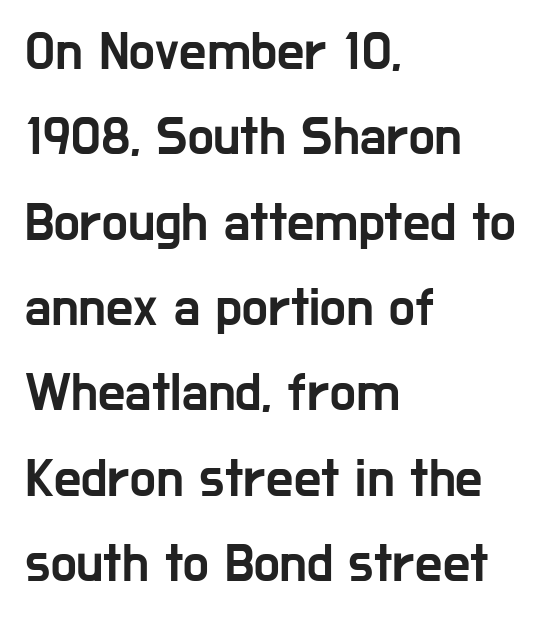
Ordinary non-slanted type is in use. Honestly, the row spacing looks completely unremarkable. The characters display no serif detailing; their extremities are plain. You could not count columns in this text — the font is proportionally spaced.
